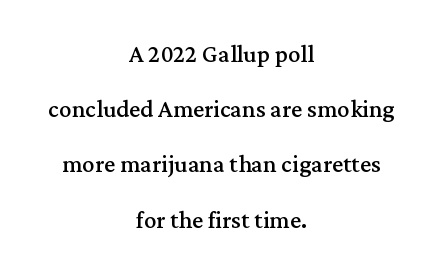
Q: Is the text bold? A: No.
Q: Is the text italic (slanted)? A: No, it is upright.
Q: Is the typeface a serif or a sans-serif typeface? A: Serif.
Q: Is the text underlined? A: No.
Q: How is the paragraph aligned? A: Centered.
Q: Is the spacing between letters normal or unusually wide? A: Normal.
Q: Width (condensed, normal, or wide)? A: Normal.
Q: Stroke contrast? A: Medium.
Q: x-height? A: Medium.
Q: Monospaced? A: No.
